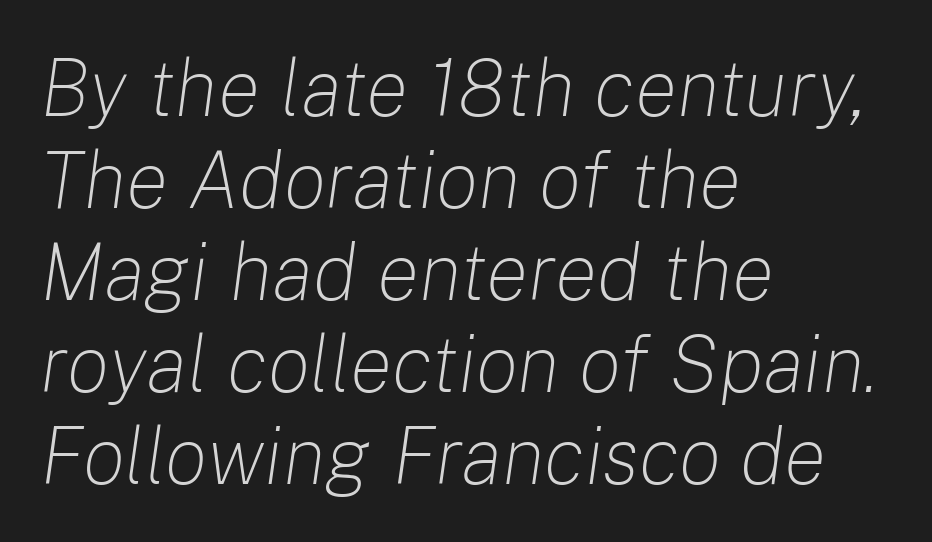
Spacing between characters is what you'd get straight out of the box. Left-aligned paragraph, ragged on the right. Just letters on the line, the space beneath them empty. It's the slanting kind of type. Stems and bowls with no extra thickness — not bold. Spacing verdict: proportional, widths tailored to each character.
